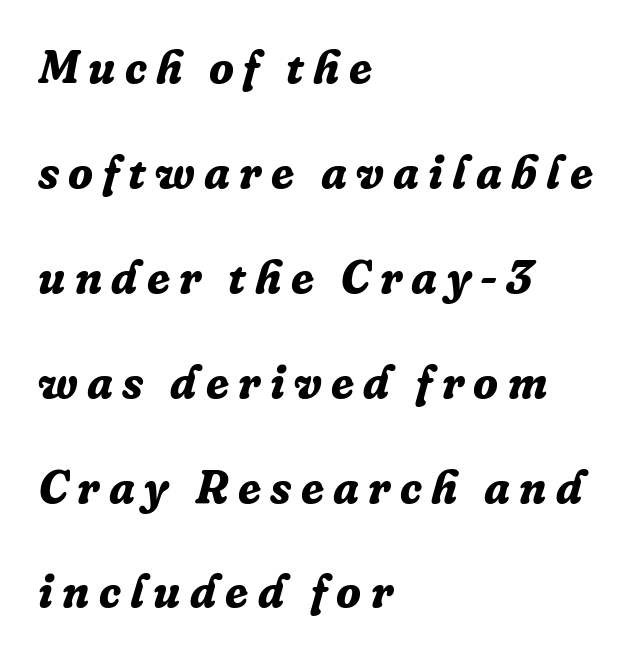
{"serif": "yes", "italic": "yes", "lean": "right", "slant_degrees": 16, "bold": "yes", "weight": "bold", "width": "normal", "stroke_contrast": "low", "x_height": "medium", "monospaced": "no", "underline": "no", "align": "left", "line_spacing": "loose", "line_spacing_ratio": 2.28, "letter_spacing": "wide", "letter_spacing_em": 0.2, "glyph_px": 46}
